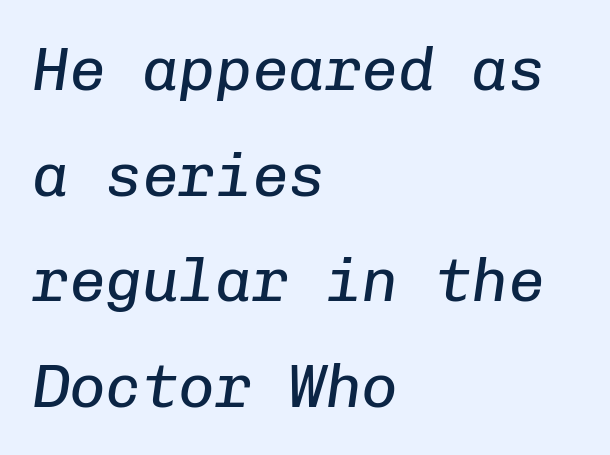
Italic: yes, the glyphs are oblique. How are the letters spaced? Ordinarily, with no added tracking. Here the designer chose a console-style face with uniform glyph widths. In CSS terms this would be text-align: left.
